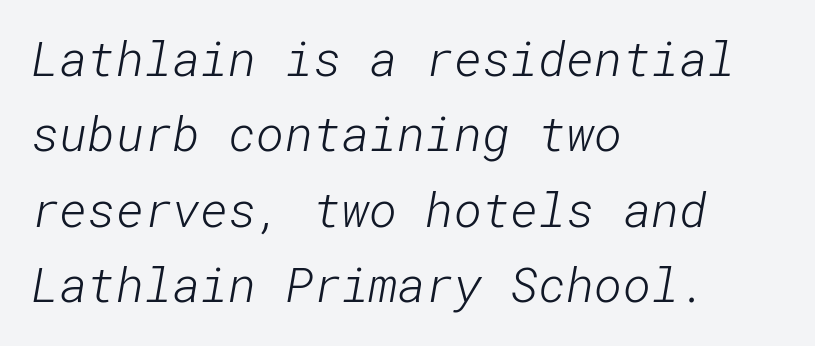
Has an underline been added? It has not. Which margin do the lines hug? The left one — the right edge is uneven. The weight would be labelled regular, book, light, or lighter still. What's the leading like? Ordinary, nothing unusual. Nope, no serifs anywhere on these letters. The face used here is rendered with its standard letterfit.
